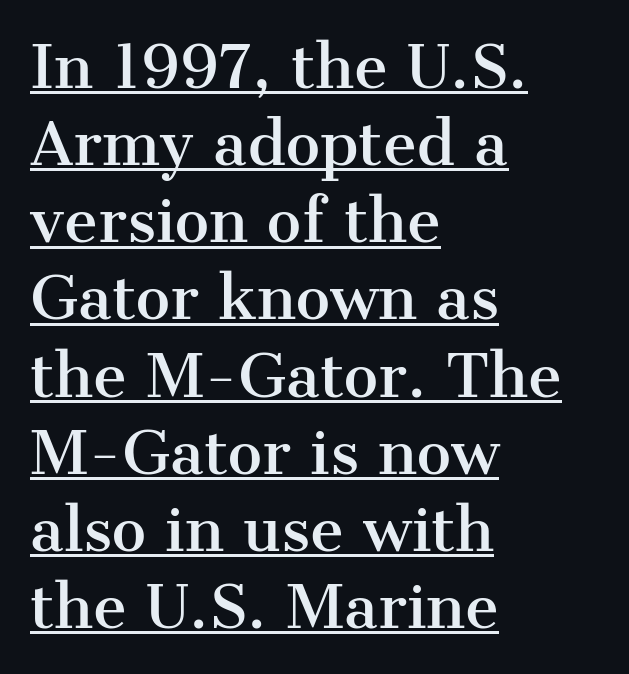
The image shows 58 px serif type, upright; set left-aligned, normal line spacing (1.33x), normal letter spacing, underlined; medium stroke contrast and a medium x-height.
